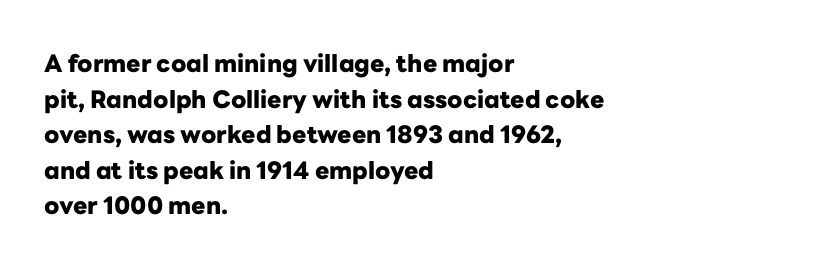
Q: Is the text bold? A: Yes.
Q: Is the text italic (slanted)? A: No, it is upright.
Q: Is the text underlined? A: No.
Q: How is the paragraph aligned? A: Left-aligned.
Q: Is the spacing between letters normal or unusually wide? A: Normal.
Q: Is the spacing between lines tight, normal or loose? A: Normal.
